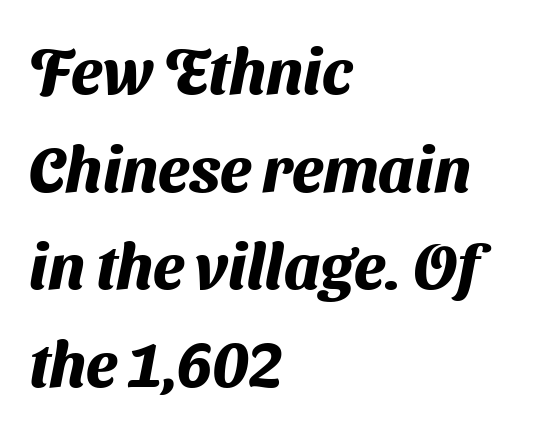
Compared with a centered layout, this one pins lines to the left instead. This is heavy type, rendered in bold. Students, observe: this is what conventionally led text looks like. Descenders hang freely into open space.
